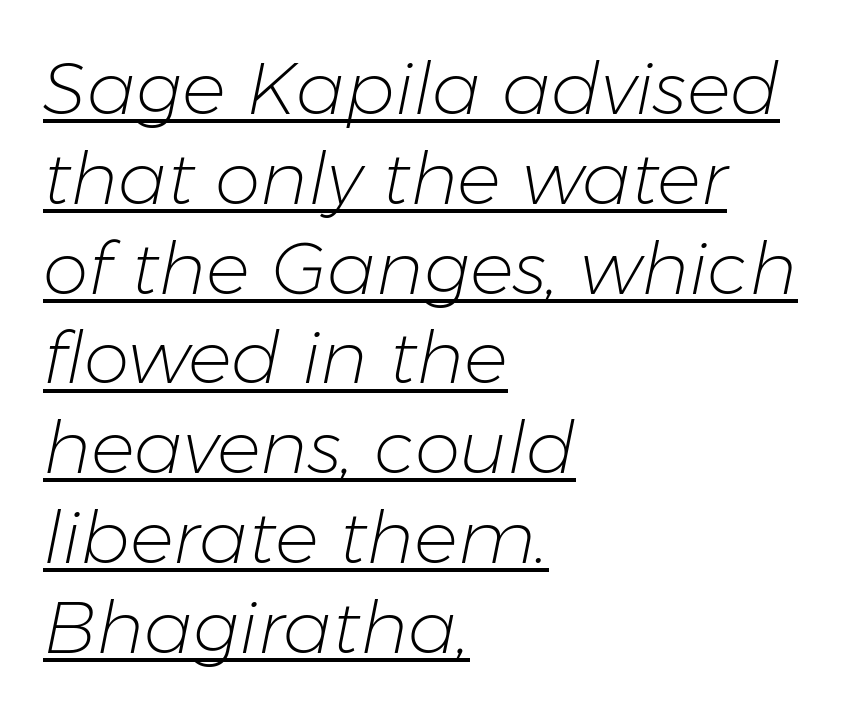
The image shows 73 px light type, italic (leaning right); set left-aligned, line spacing 1.23x, normal letter spacing, underlined; low stroke contrast and a medium x-height.
